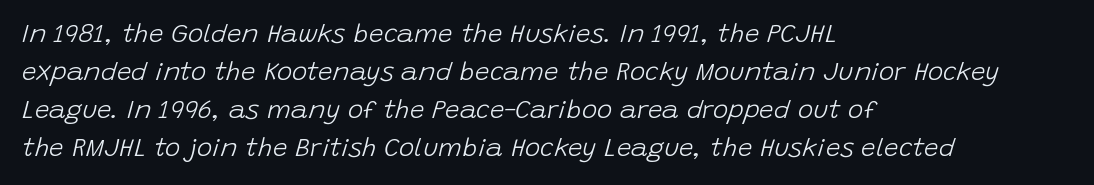
The characters are drawn with everyday or finer stroke widths. The space beneath each line is pristine and unruled. If you measured baseline to baseline, you'd find a middling distance. The letters are slanted; this is an italic face. The type is set solid horizontally, with unmodified tracking.
